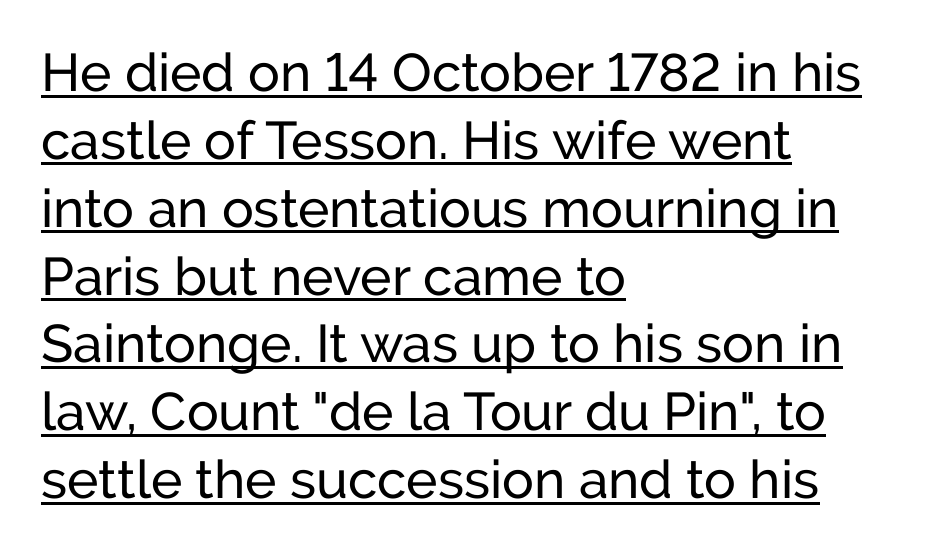
Q: Is the text italic (slanted)? A: No, it is upright.
Q: Is the typeface a serif or a sans-serif typeface? A: Sans-serif.
Q: Is the text underlined? A: Yes.
Q: How is the paragraph aligned? A: Left-aligned.
Q: Is the spacing between letters normal or unusually wide? A: Normal.
Q: Is the spacing between lines tight, normal or loose? A: Normal.
Q: Width (condensed, normal, or wide)? A: Normal.
Q: Stroke contrast? A: Low.
Q: x-height? A: Medium.
Q: Monospaced? A: No.
